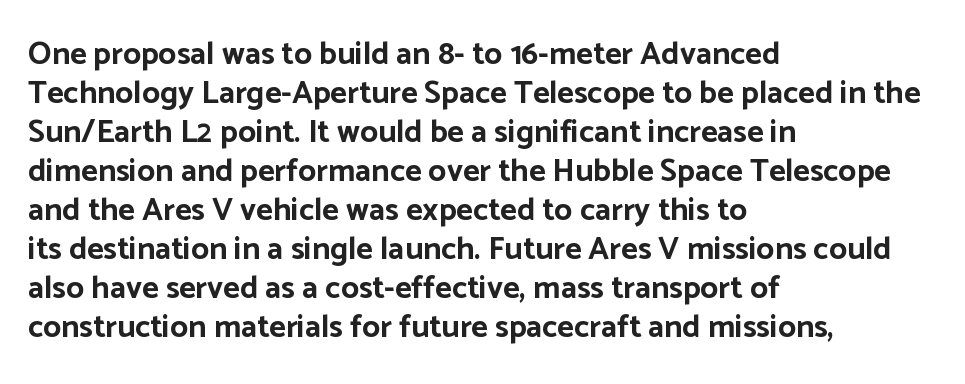
{"serif": "no", "italic": "no", "bold": "yes", "weight": "bold", "width": "normal", "stroke_contrast": "low", "x_height": "medium", "monospaced": "no", "underline": "no", "align": "left", "line_spacing_ratio": 1.22, "letter_spacing": "normal", "letter_spacing_em": 0.0, "glyph_px": 32}
